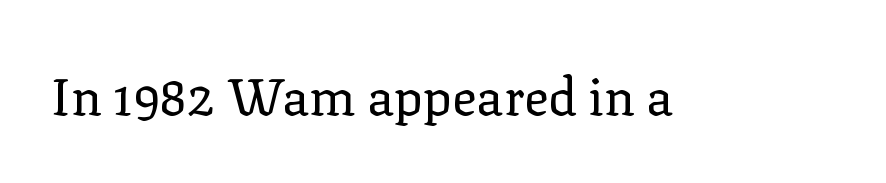
The image shows 51 px regular-weight serif type, upright; set normal letter spacing, not underlined; low stroke contrast and a medium x-height.
